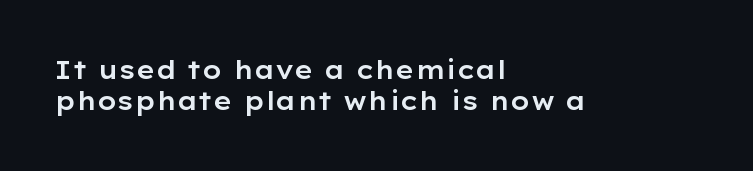
Q: Is the text italic (slanted)? A: No, it is upright.
Q: Is the text underlined? A: No.
Q: How is the paragraph aligned? A: Left-aligned.
Q: Is the spacing between letters normal or unusually wide? A: Normal.
